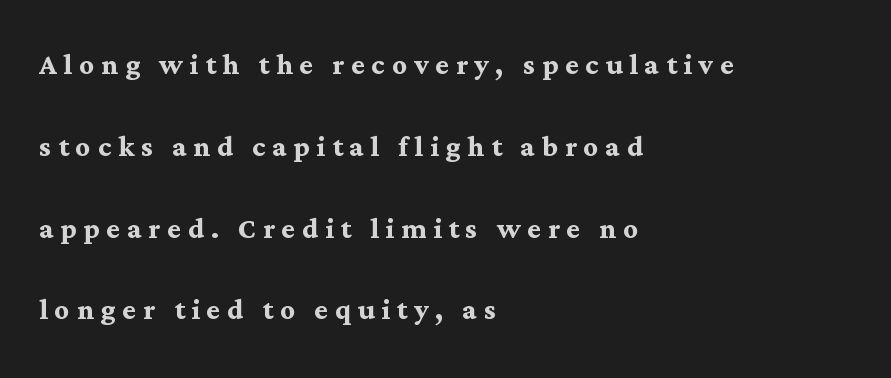
The image shows 37 px semibold serif type, upright; set left-aligned, loose line spacing (2.21x), not underlined; medium stroke contrast and a medium x-height.
